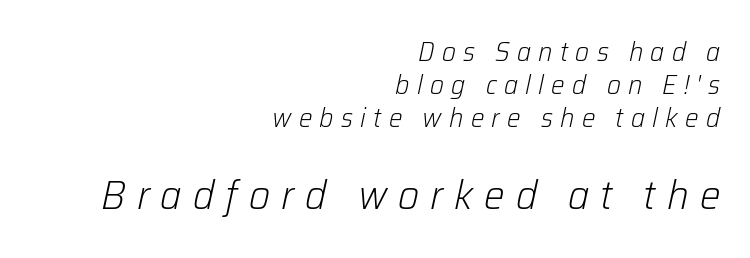
Stems and bowls with no extra thickness — not bold. This is oblique type, the kind used for emphasis or titles. The rendering anchors every line to the right-hand side. Character widths vary here, with narrow letters taking less room than wide ones. Size hierarchy here favors the trailing block over the leading one. Characters follow at a spacing far wider than the type designer built in.
